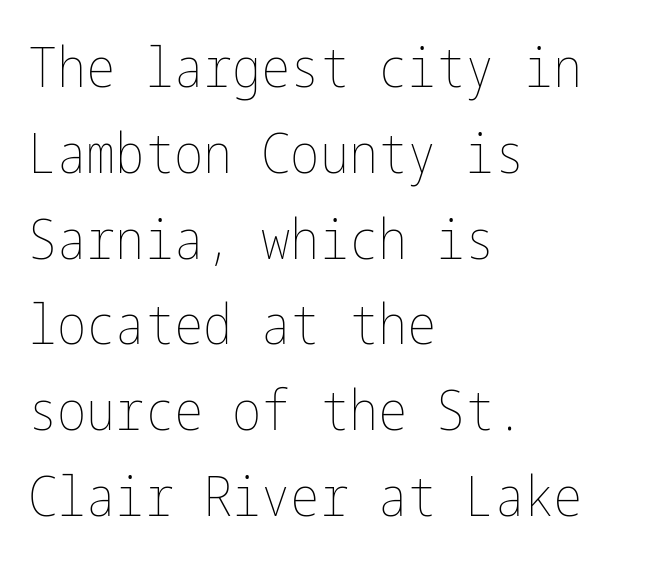
Q: Is the text bold? A: No.
Q: Is the text italic (slanted)? A: No, it is upright.
Q: Is the text underlined? A: No.
Q: How is the paragraph aligned? A: Left-aligned.
Q: Is the spacing between letters normal or unusually wide? A: Normal.
Q: Is the spacing between lines tight, normal or loose? A: Normal.
Q: Width (condensed, normal, or wide)? A: Condensed.
Q: Stroke contrast? A: Low.
Q: x-height? A: Medium.
